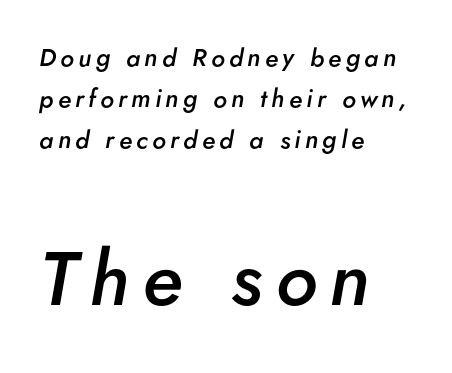
Proportional: the letters do not fall into vertical columns. The glyphs are unaccompanied by any horizontal stroke below them. Stems and bowls a touch heavier than normal — semibold. Line spacing here is normal. Typesetter's note — lower block bumped up in size, upper block left smaller. These lines stack with their left ends in a neat column.
